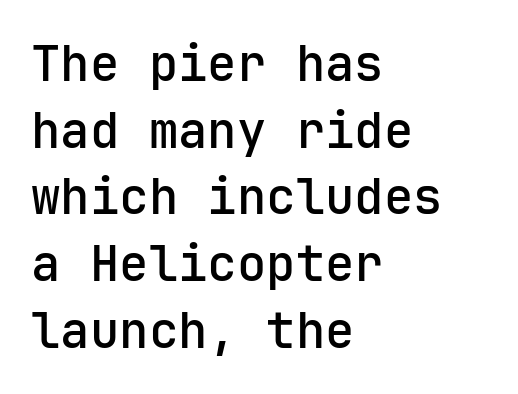
{"serif": "no", "italic": "no", "bold": "semi", "weight": "semibold", "width": "normal", "stroke_contrast": "low", "x_height": "medium", "underline": "no", "align": "left", "line_spacing": "normal", "line_spacing_ratio": 1.36, "letter_spacing": "normal", "letter_spacing_em": 0.0, "glyph_px": 49}
